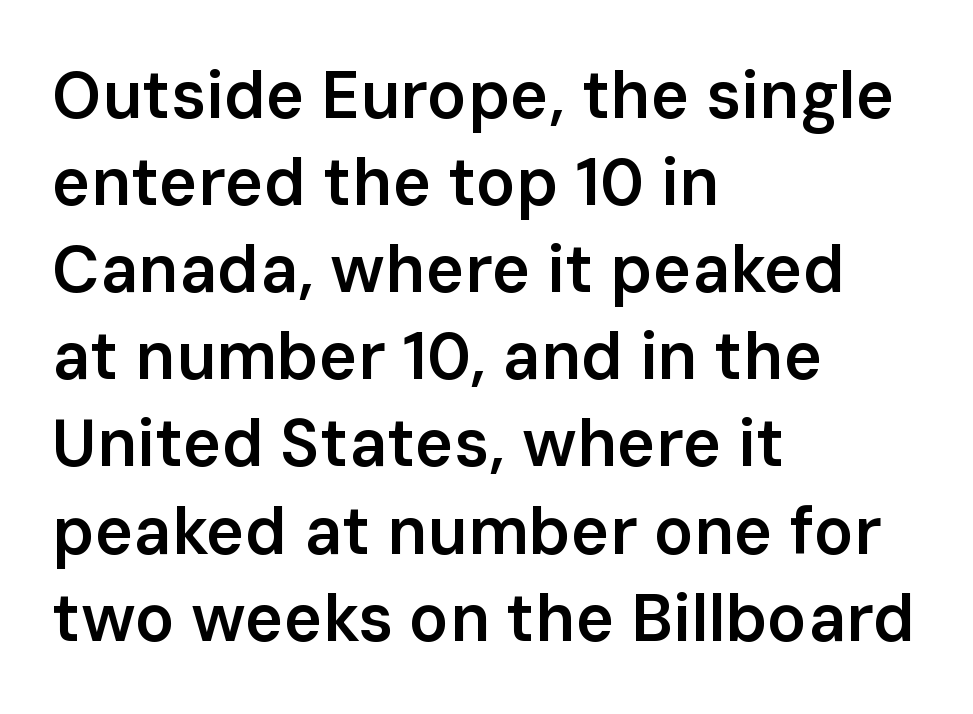
Q: Is the text bold? A: Semi-bold.
Q: Is the text italic (slanted)? A: No, it is upright.
Q: Is the typeface a serif or a sans-serif typeface? A: Sans-serif.
Q: Is the text underlined? A: No.
Q: How is the paragraph aligned? A: Left-aligned.
Q: Is the spacing between letters normal or unusually wide? A: Normal.
Q: Is the spacing between lines tight, normal or loose? A: Normal.
Q: Width (condensed, normal, or wide)? A: Normal.
Q: Stroke contrast? A: Low.
Q: x-height? A: Medium.
Q: Monospaced? A: No.
